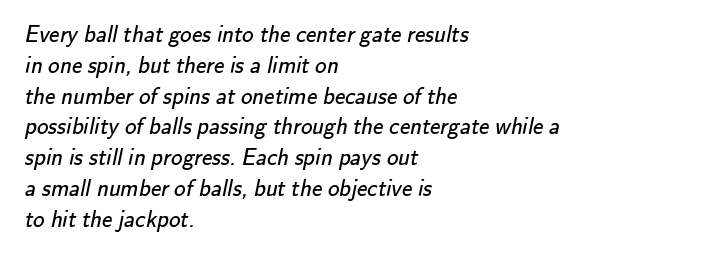
Q: Is the text bold? A: No.
Q: Is the text underlined? A: No.
Q: How is the paragraph aligned? A: Left-aligned.
Q: Is the spacing between letters normal or unusually wide? A: Normal.
Q: Is the spacing between lines tight, normal or loose? A: Normal.
